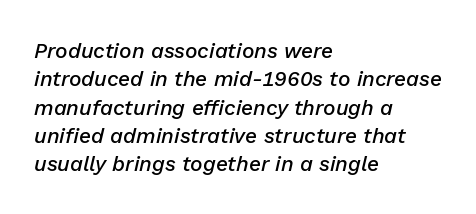
{"italic": "yes", "lean": "right", "slant_degrees": 13, "bold": "semi", "underline": "no", "align": "left", "line_spacing": "normal", "line_spacing_ratio": 1.35, "letter_spacing": "normal", "letter_spacing_em": 0.0, "glyph_px": 21}
